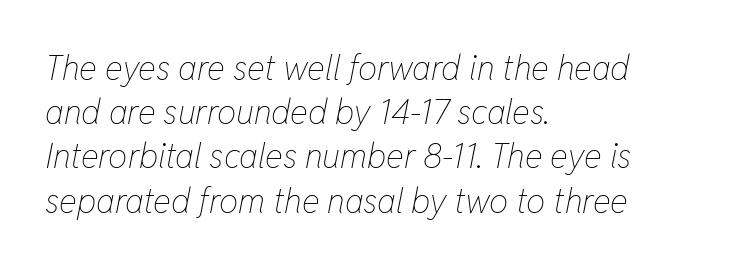
{"italic": "yes", "lean": "right", "slant_degrees": 11, "bold": "no", "weight": "thin", "width": "condensed", "stroke_contrast": "low", "x_height": "medium", "monospaced": "no", "underline": "no", "align": "left", "line_spacing": "normal", "line_spacing_ratio": 1.3, "letter_spacing": "normal", "letter_spacing_em": 0.0, "glyph_px": 34}
